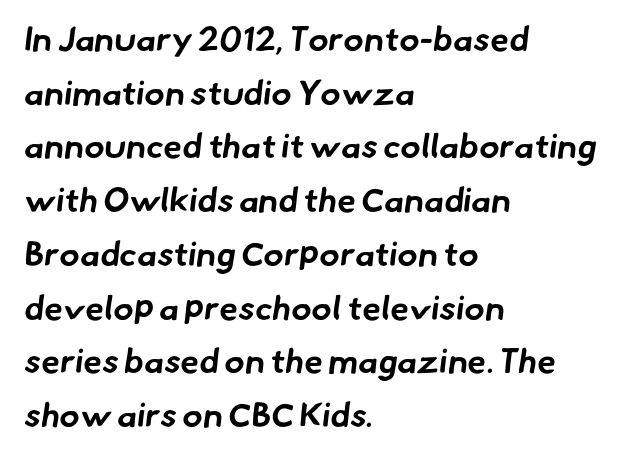
A typesetter would call this proportional, since set widths differ per character. The passage shown is not underscored anywhere. One-word summary of the alignment: left. Glyph-to-glyph distance matches everyday printed text. Its strokes are broad and dark, the hallmark of bold type. Does the type have serifs? No, each stem ends abruptly.
